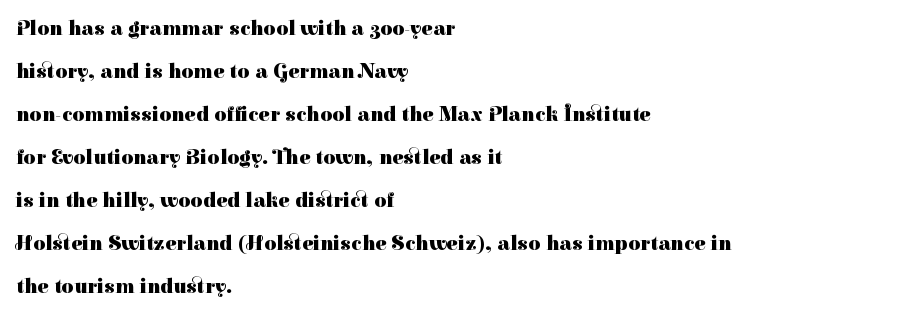
If you measured baseline to baseline, you'd find a long distance. The glyphs are unaccompanied by any horizontal stroke below them. Plenty of ink on the page — the face is bold. Does extra space separate the letters? No, they use regular spacing.
